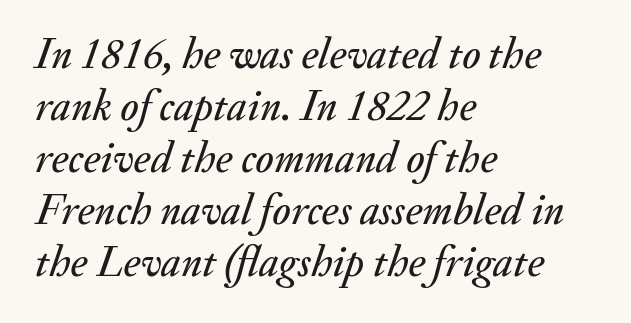
The space beneath each line is pristine and unruled. Inter-character spacing is left at the font's built-in metrics. Emphasis-style slanted type is in use. The setting favours the left margin, as ordinary paragraphs usually do. The rendering uses natural spacing where letterforms have individual widths.
